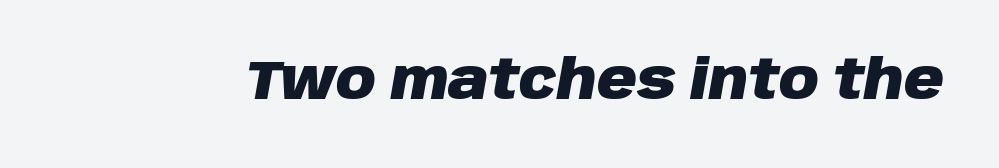
This sample uses plain, unmodified letter spacing. Thick stems and heavy bowls — unmistakably bold. You can tell it's italic because the verticals aren't actually vertical. The face used here is proportionally spaced, like ordinary book or web type. The zone under the glyphs is completely vacant.
